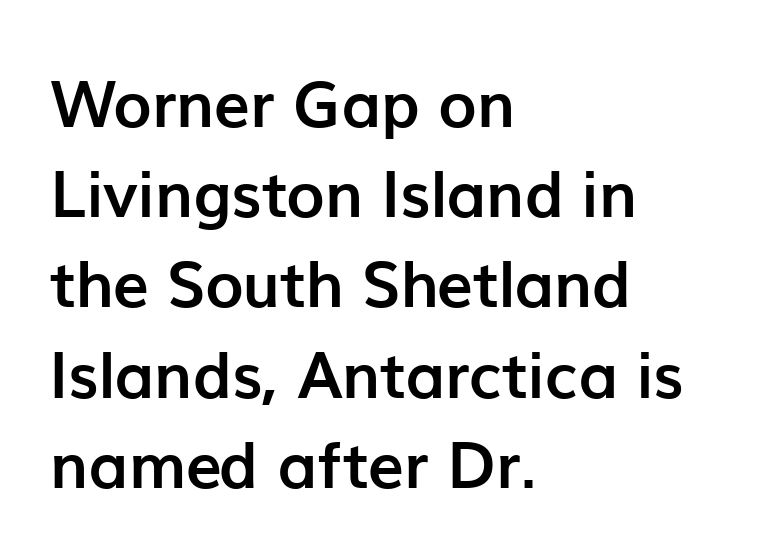
Q: Is the text bold? A: Yes.
Q: Is the text italic (slanted)? A: No, it is upright.
Q: Is the typeface a serif or a sans-serif typeface? A: Sans-serif.
Q: Is the text underlined? A: No.
Q: How is the paragraph aligned? A: Left-aligned.
Q: Is the spacing between letters normal or unusually wide? A: Normal.
Q: Is the spacing between lines tight, normal or loose? A: Normal.
Q: Width (condensed, normal, or wide)? A: Normal.
Q: Stroke contrast? A: Low.
Q: x-height? A: Medium.
Q: Monospaced? A: No.
